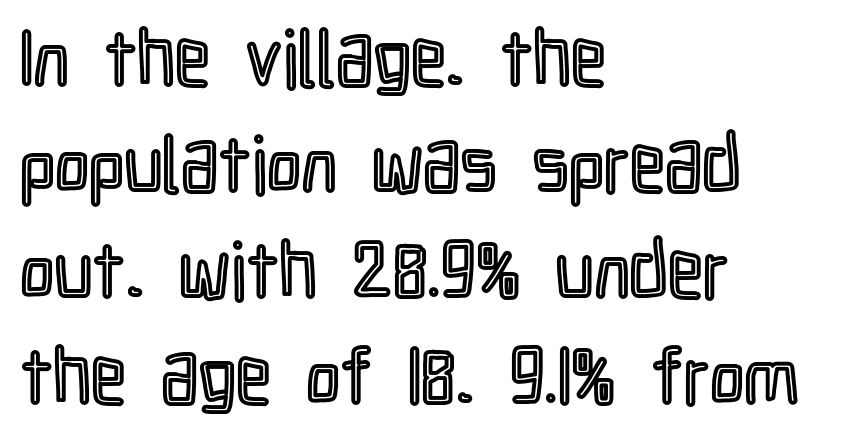
The axis of the letterforms is exactly vertical. A typesetter would call this leading conventional body-copy spacing. Does the copy run flush right? No — it runs flush left. Each letter keeps its own natural width here, so spacing adapts to shape. The passage shown has conventional tracking throughout.
